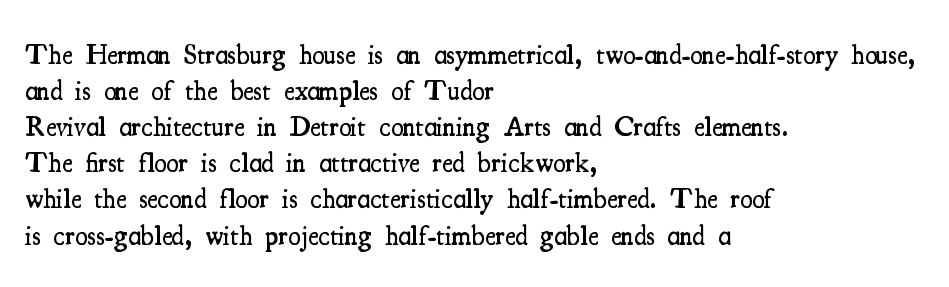
{"serif": "yes", "italic": "no", "bold": "semi", "weight": "semibold", "width": "condensed", "stroke_contrast": "medium", "x_height": "small", "monospaced": "no", "underline": "no", "align": "left", "line_spacing": "normal", "line_spacing_ratio": 1.29, "letter_spacing": "normal", "letter_spacing_em": 0.0, "glyph_px": 28}
